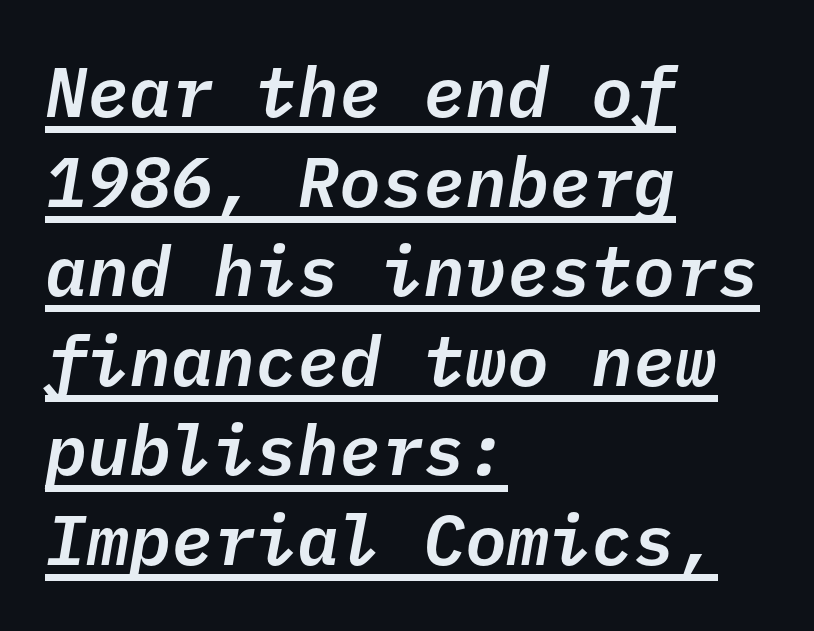
{"italic": "yes", "lean": "right", "slant_degrees": 10, "width": "normal", "stroke_contrast": "low", "x_height": "medium", "monospaced": "yes", "underline": "yes", "align": "left", "line_spacing": "normal", "line_spacing_ratio": 1.28, "letter_spacing": "normal", "letter_spacing_em": 0.0, "glyph_px": 70}
